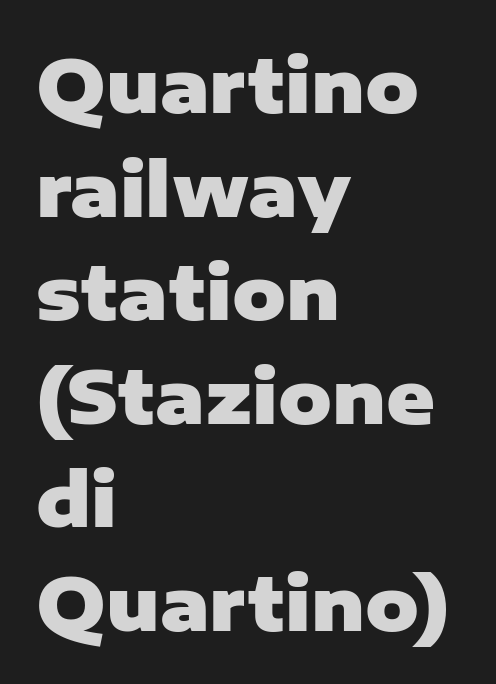
The image shows 74 px heavy sans-serif type, upright; set left-aligned, normal line spacing (1.4x), normal letter spacing, not underlined; low stroke contrast and a medium x-height.
